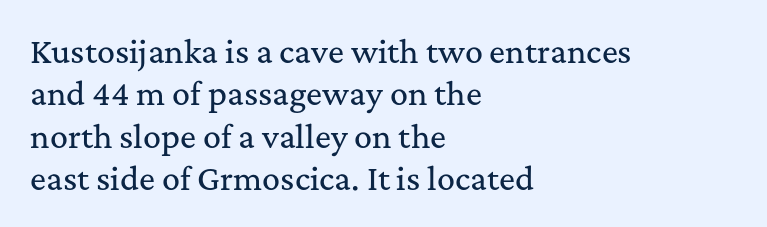
Q: Is the text italic (slanted)? A: No, it is upright.
Q: Is the typeface a serif or a sans-serif typeface? A: Serif.
Q: Is the text underlined? A: No.
Q: How is the paragraph aligned? A: Left-aligned.
Q: Is the spacing between letters normal or unusually wide? A: Normal.
Q: Is the spacing between lines tight, normal or loose? A: Normal.
Q: Width (condensed, normal, or wide)? A: Normal.
Q: Stroke contrast? A: Medium.
Q: x-height? A: Medium.
Q: Monospaced? A: No.
